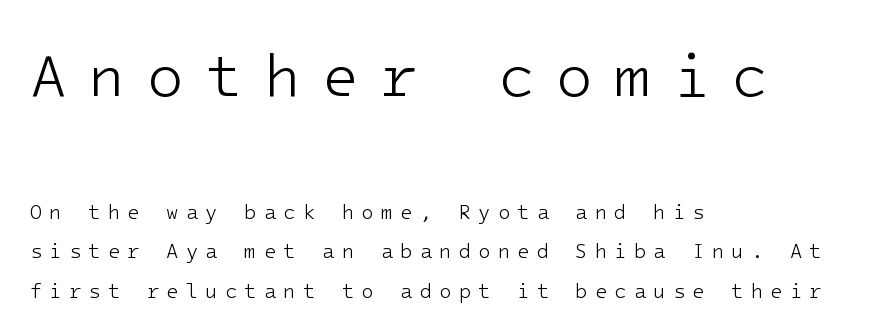
Spacing verdict: monospaced, one width for all characters. Honestly, the rows look like they've been pulled way apart. Inter-character spacing is expanded well beyond the font's built-in metrics. The baseline area is clear. Weight: not bold — regular or lighter. Top chunk: large. Bottom chunk: small.
